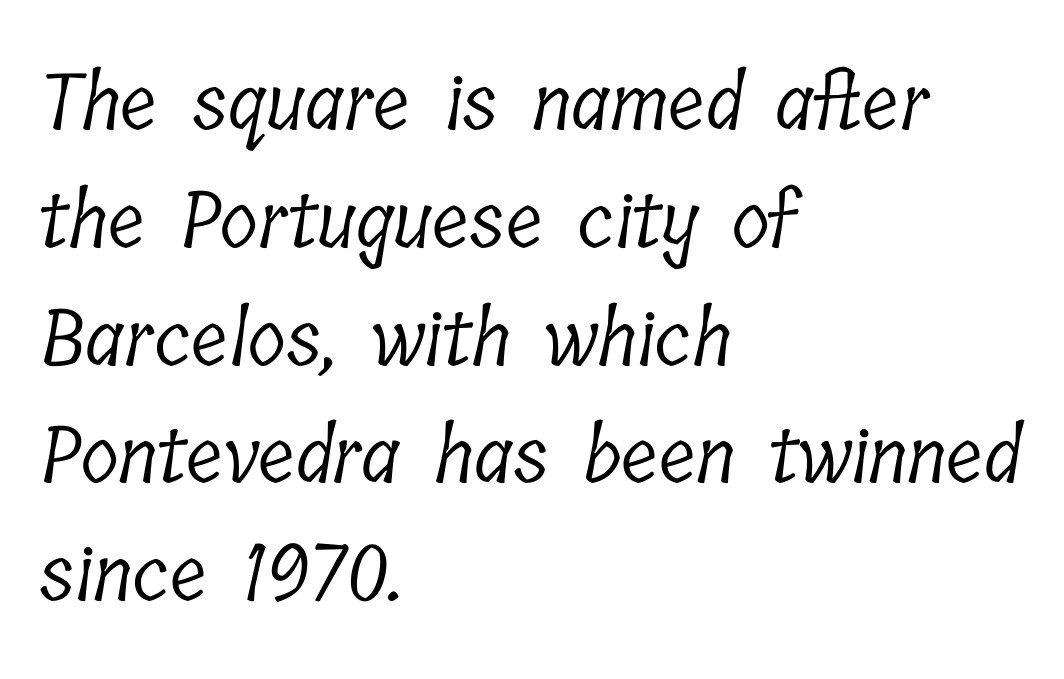
Q: Is the text bold? A: No.
Q: Is the typeface a serif or a sans-serif typeface? A: Serif.
Q: Is the text underlined? A: No.
Q: How is the paragraph aligned? A: Left-aligned.
Q: Is the spacing between letters normal or unusually wide? A: Normal.
Q: Is the spacing between lines tight, normal or loose? A: Normal.
Q: Width (condensed, normal, or wide)? A: Condensed.
Q: Stroke contrast? A: Low.
Q: x-height? A: Medium.
Q: Monospaced? A: No.
